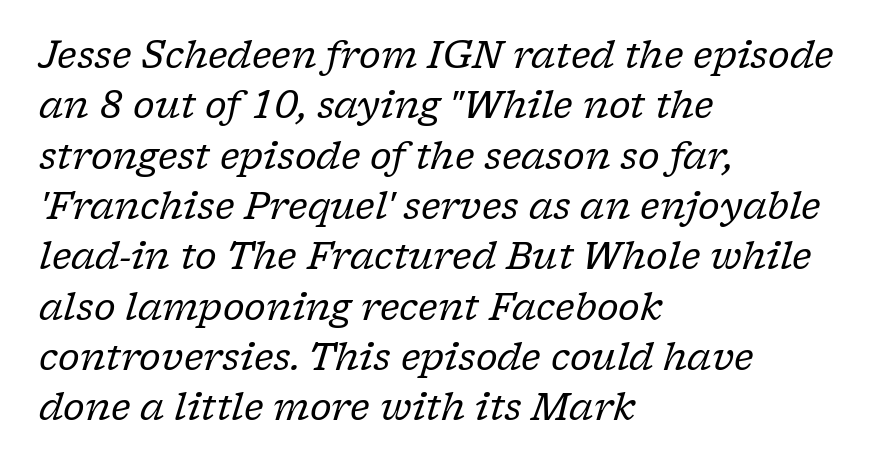
Q: Is the text bold? A: No.
Q: Is the text italic (slanted)? A: Yes, it leans right by about 17 degrees.
Q: Is the typeface a serif or a sans-serif typeface? A: Serif.
Q: Is the text underlined? A: No.
Q: How is the paragraph aligned? A: Left-aligned.
Q: Is the spacing between letters normal or unusually wide? A: Normal.
Q: Is the spacing between lines tight, normal or loose? A: Normal.
Q: Width (condensed, normal, or wide)? A: Normal.
Q: Stroke contrast? A: Low.
Q: x-height? A: Medium.
Q: Monospaced? A: No.
